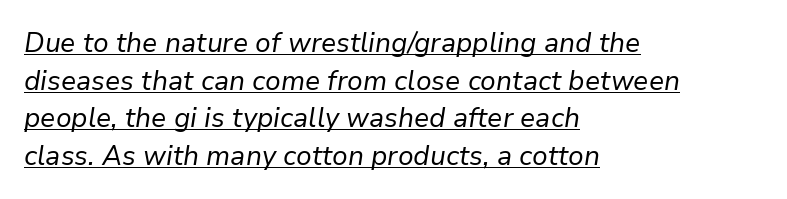
{"italic": "yes", "lean": "right", "slant_degrees": 9, "bold": "no", "underline": "yes", "align": "left", "line_spacing": "normal", "line_spacing_ratio": 1.39, "letter_spacing": "normal", "letter_spacing_em": 0.0, "glyph_px": 27}
